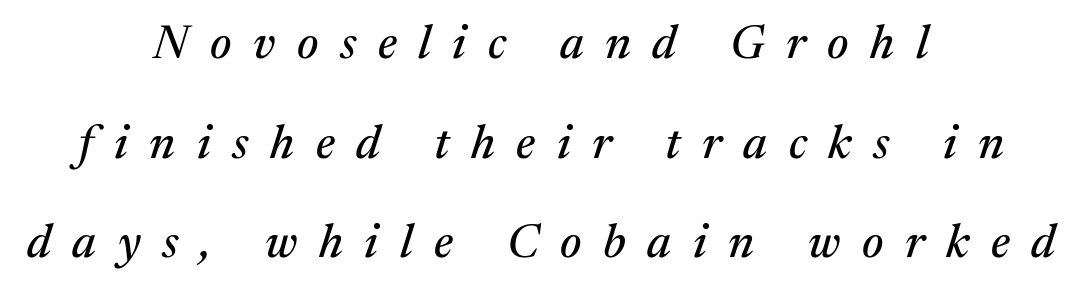
Q: Is the text italic (slanted)? A: Yes, it leans right by about 17 degrees.
Q: Is the typeface a serif or a sans-serif typeface? A: Serif.
Q: Is the text underlined? A: No.
Q: How is the paragraph aligned? A: Centered.
Q: Is the spacing between letters normal or unusually wide? A: Unusually wide.
Q: Is the spacing between lines tight, normal or loose? A: Loose.
Q: Width (condensed, normal, or wide)? A: Normal.
Q: Stroke contrast? A: Medium.
Q: x-height? A: Medium.
Q: Monospaced? A: No.
